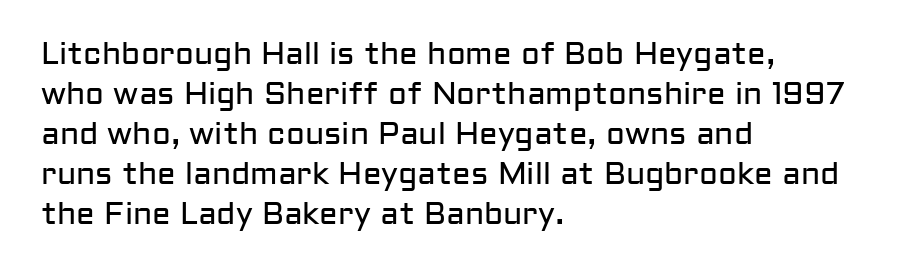
One-word summary of the alignment: left. Check the space under the baseline: it is left empty. This sample has the flowing, uneven cadence of proportional lettering. Weight: not bold — regular or lighter. Serifs: no, the terminals of the letterforms are clean. It's the straight-up-and-down kind of type.
